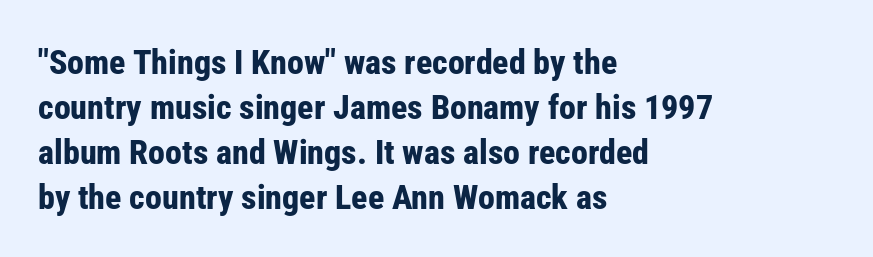
Q: Is the text bold? A: Yes.
Q: Is the text italic (slanted)? A: No, it is upright.
Q: Is the typeface a serif or a sans-serif typeface? A: Sans-serif.
Q: Is the text underlined? A: No.
Q: How is the paragraph aligned? A: Left-aligned.
Q: Is the spacing between letters normal or unusually wide? A: Normal.
Q: Is the spacing between lines tight, normal or loose? A: Normal.
Q: Width (condensed, normal, or wide)? A: Condensed.
Q: Stroke contrast? A: Low.
Q: x-height? A: Medium.
Q: Monospaced? A: No.
